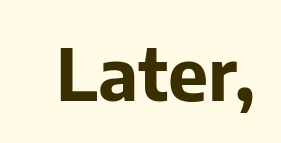
The image shows 72 px bold sans-serif type, upright; set normal letter spacing, not underlined; low stroke contrast and a medium x-height.
